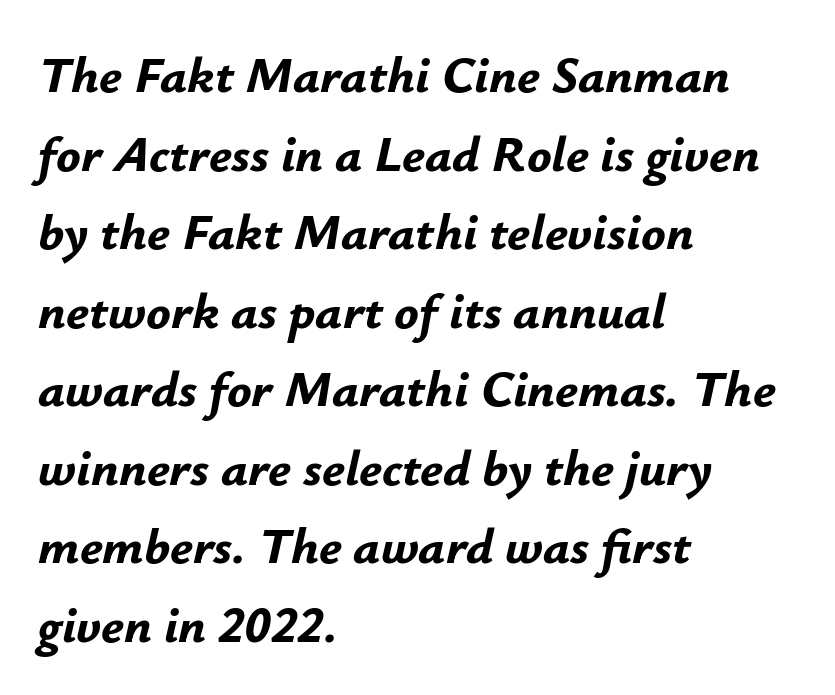
Q: Is the text bold? A: Yes.
Q: Is the text italic (slanted)? A: Yes, it leans right by about 12 degrees.
Q: Is the text underlined? A: No.
Q: How is the paragraph aligned? A: Left-aligned.
Q: Is the spacing between letters normal or unusually wide? A: Normal.
Q: Is the spacing between lines tight, normal or loose? A: Normal.
Q: Width (condensed, normal, or wide)? A: Normal.
Q: Stroke contrast? A: Low.
Q: x-height? A: Small.
Q: Monospaced? A: No.
